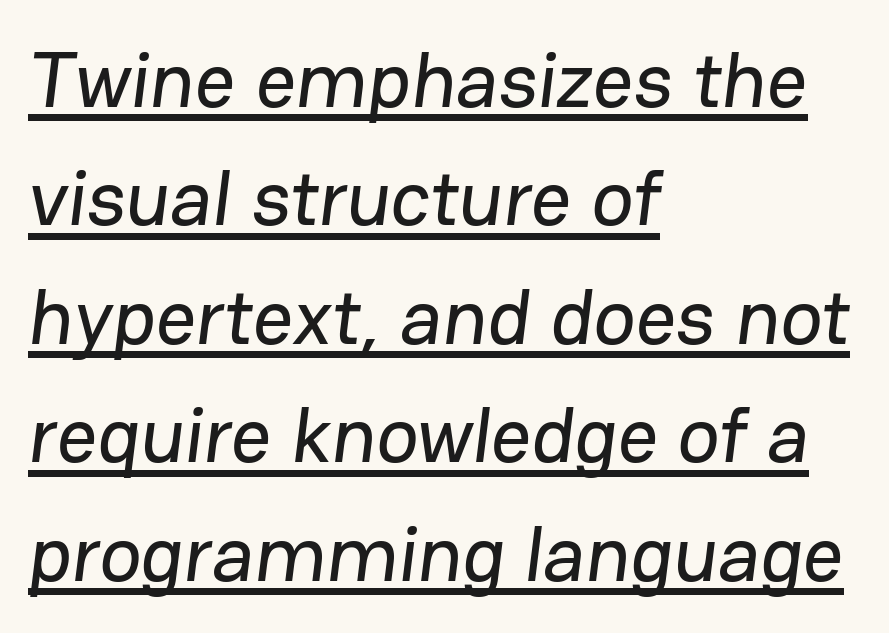
{"serif": "no", "width": "normal", "stroke_contrast": "low", "x_height": "medium", "monospaced": "no", "underline": "yes", "align": "left", "line_spacing": "normal", "line_spacing_ratio": 1.5, "letter_spacing": "normal", "letter_spacing_em": 0.0, "glyph_px": 79}
